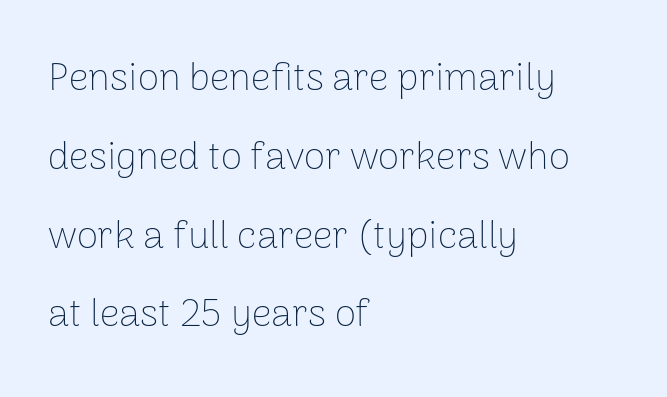
Q: Is the text bold? A: No.
Q: Is the text italic (slanted)? A: No, it is upright.
Q: Is the typeface a serif or a sans-serif typeface? A: Sans-serif.
Q: Is the text underlined? A: No.
Q: How is the paragraph aligned? A: Left-aligned.
Q: Is the spacing between letters normal or unusually wide? A: Normal.
Q: Is the spacing between lines tight, normal or loose? A: Loose.
Q: Width (condensed, normal, or wide)? A: Normal.
Q: Stroke contrast? A: Low.
Q: x-height? A: Medium.
Q: Monospaced? A: No.
